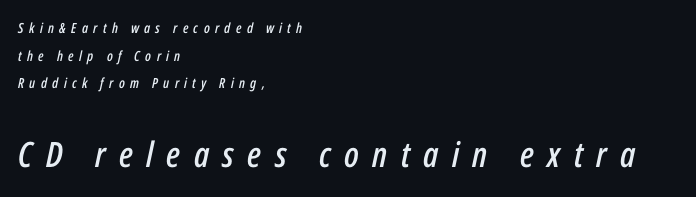
Q: Is the text italic (slanted)? A: Yes, it leans right by about 12 degrees.
Q: Is the text underlined? A: No.
Q: How is the paragraph aligned? A: Left-aligned.
Q: Is the spacing between letters normal or unusually wide? A: Unusually wide.
Q: Is the spacing between lines tight, normal or loose? A: Loose.
Q: Which block of text is set in a larger size, the first (top) or the second (bottom)? A: The second (bottom) one.
Q: Width (condensed, normal, or wide)? A: Condensed.
Q: Stroke contrast? A: Low.
Q: x-height? A: Medium.
Q: Monospaced? A: No.
